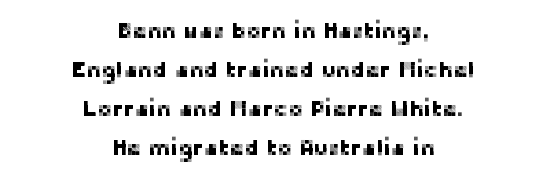
The image shows 22 px text type, upright; set centered, line spacing 1.77x, normal letter spacing, not underlined.
